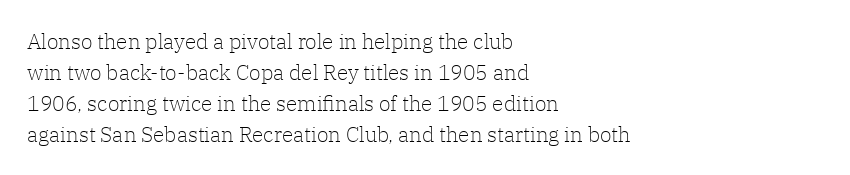
If you drew a line through each stem, it would be perfectly vertical. Leftover space on each line is placed entirely after the last word. The vertical gap from one line to the next is medium. The specimen omits any rule beneath the text block's lines.
